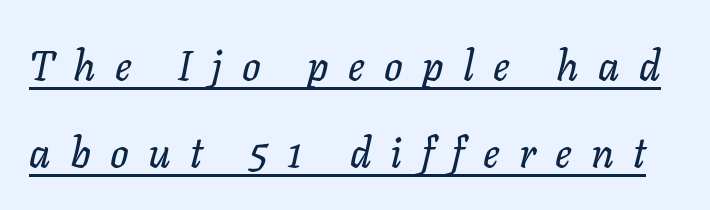
The image shows 41 px text type, italic (leaning right); set loose line spacing (2.12x), unusually wide letter spacing (+0.47 em), underlined; low stroke contrast and a medium x-height.
